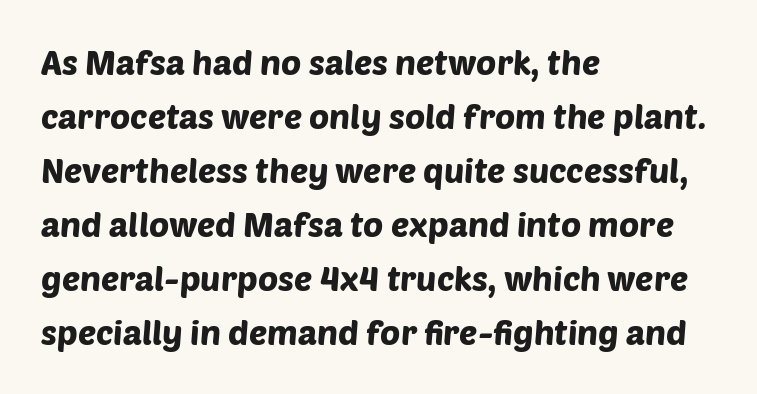
{"serif": "no", "width": "normal", "stroke_contrast": "low", "x_height": "large", "monospaced": "no", "underline": "no", "align": "left", "line_spacing": "normal", "line_spacing_ratio": 1.59, "letter_spacing": "normal", "letter_spacing_em": 0.0, "glyph_px": 34}
